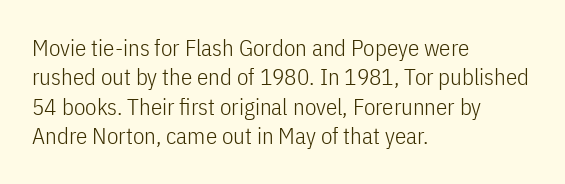
The image shows 23 px text type, upright; set left-aligned, normal line spacing (1.28x), normal letter spacing, not underlined.
